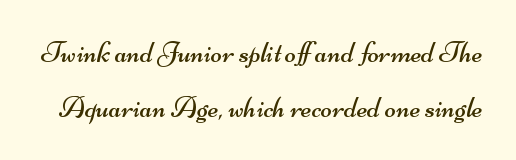
Q: Is the text bold? A: No.
Q: Is the typeface a serif or a sans-serif typeface? A: Sans-serif.
Q: Is the text underlined? A: No.
Q: Is the spacing between letters normal or unusually wide? A: Normal.
Q: Width (condensed, normal, or wide)? A: Wide.
Q: Stroke contrast? A: Medium.
Q: x-height? A: Small.
Q: Monospaced? A: No.
